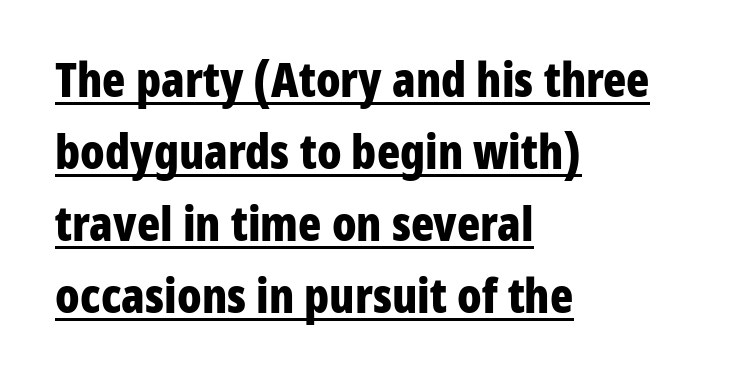
Q: Is the text bold? A: Yes.
Q: Is the text italic (slanted)? A: No, it is upright.
Q: Is the typeface a serif or a sans-serif typeface? A: Sans-serif.
Q: Is the text underlined? A: Yes.
Q: How is the paragraph aligned? A: Left-aligned.
Q: Is the spacing between letters normal or unusually wide? A: Normal.
Q: Is the spacing between lines tight, normal or loose? A: Normal.
Q: Width (condensed, normal, or wide)? A: Condensed.
Q: Stroke contrast? A: Low.
Q: x-height? A: Medium.
Q: Monospaced? A: No.
